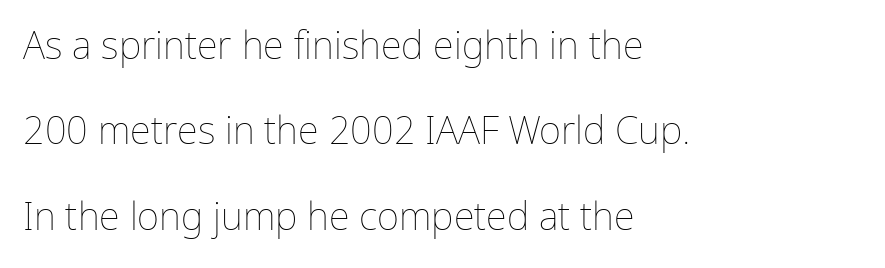
{"italic": "no", "bold": "no", "weight": "thin", "width": "normal", "stroke_contrast": "low", "x_height": "medium", "monospaced": "no", "underline": "no", "align": "left", "line_spacing": "loose", "line_spacing_ratio": 2.25, "letter_spacing": "normal", "letter_spacing_em": 0.0, "glyph_px": 38}
